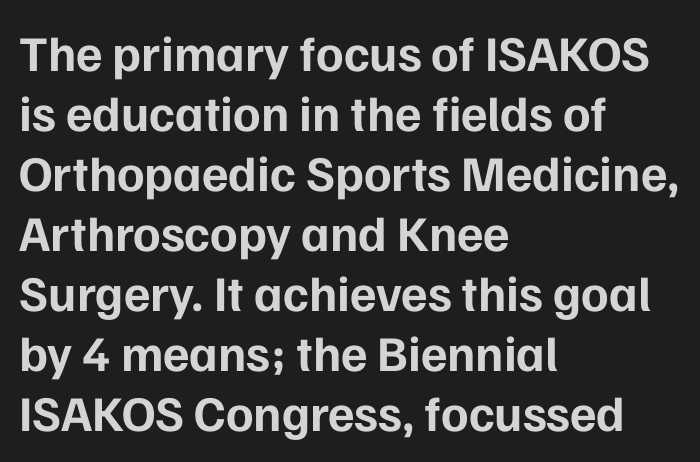
{"serif": "no", "italic": "no", "bold": "yes", "weight": "bold", "width": "normal", "stroke_contrast": "low", "x_height": "medium", "monospaced": "no", "underline": "no", "align": "left", "line_spacing_ratio": 1.2, "letter_spacing": "normal", "letter_spacing_em": 0.0, "glyph_px": 50}
